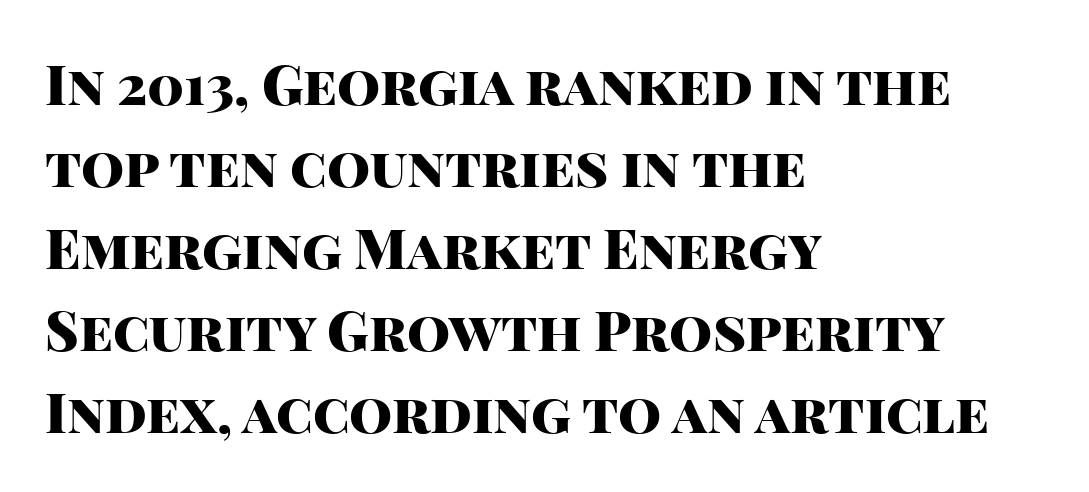
{"serif": "no", "italic": "no", "bold": "yes", "weight": "heavy", "width": "normal", "stroke_contrast": "high", "x_height": "large", "monospaced": "no", "underline": "no", "align": "left", "line_spacing": "normal", "line_spacing_ratio": 1.49, "letter_spacing": "normal", "letter_spacing_em": 0.0, "glyph_px": 55}
